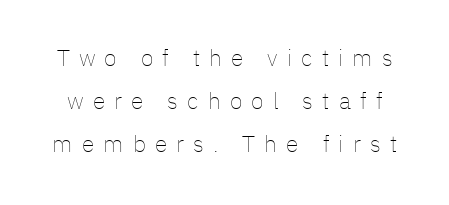
The image shows 23 px text type, upright; set line spacing 1.86x, unusually wide letter spacing (+0.4 em), not underlined.
